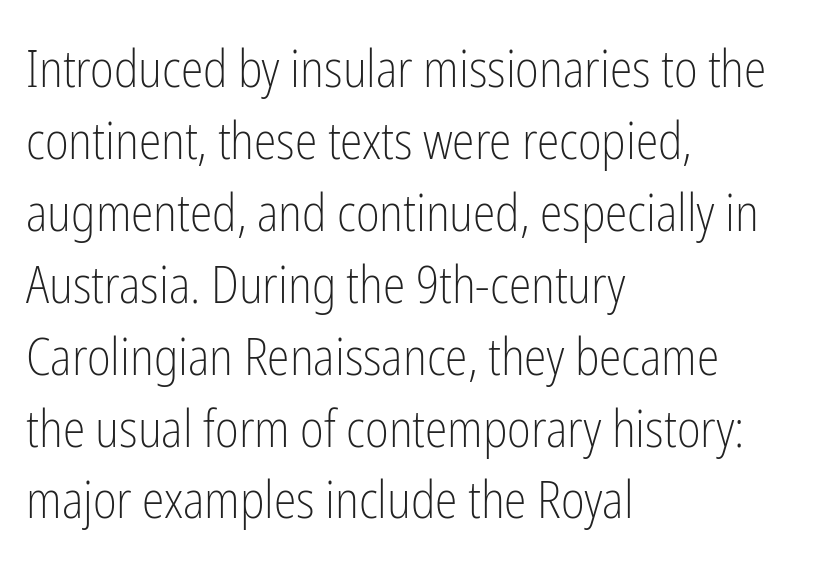
The image shows 51 px light, condensed sans-serif type, upright; set left-aligned, normal line spacing (1.41x), normal letter spacing, not underlined; low stroke contrast and a medium x-height.
